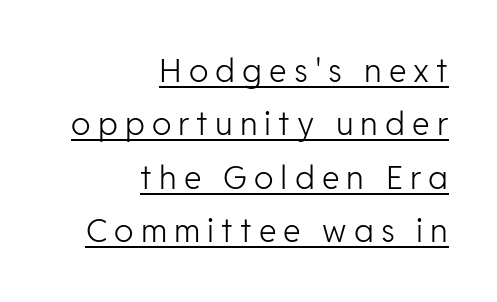
The image shows 32 px light sans-serif type, upright; set right-aligned, normal line spacing (1.67x), unusually wide letter spacing (+0.22 em), underlined; low stroke contrast and a medium x-height.
